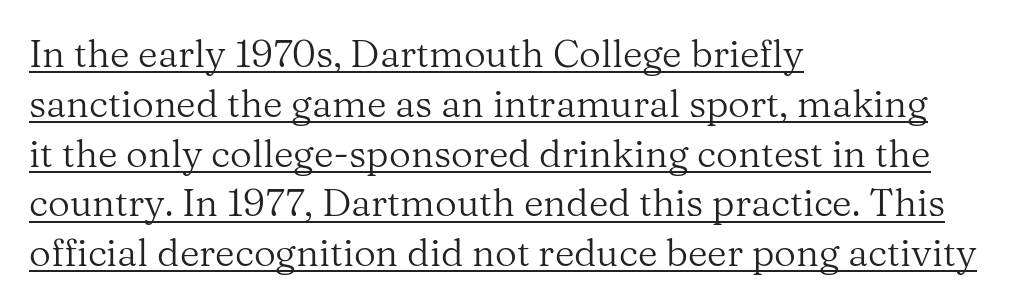
The image shows 38 px regular-weight serif type, upright; set left-aligned, normal line spacing (1.31x), normal letter spacing, underlined; medium stroke contrast and a medium x-height.
